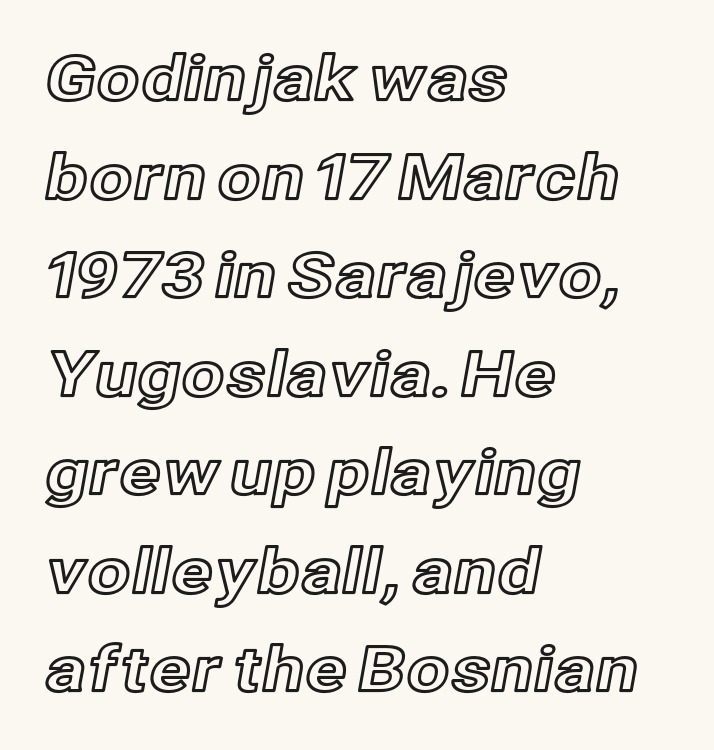
Tracking here is standard; glyphs follow each other at the usual distance. Nobody drew a line under any word here. The space between consecutive lines is moderate. You could not count columns in this text — the font is proportionally spaced. The rendering anchors every line to the left-hand side.
